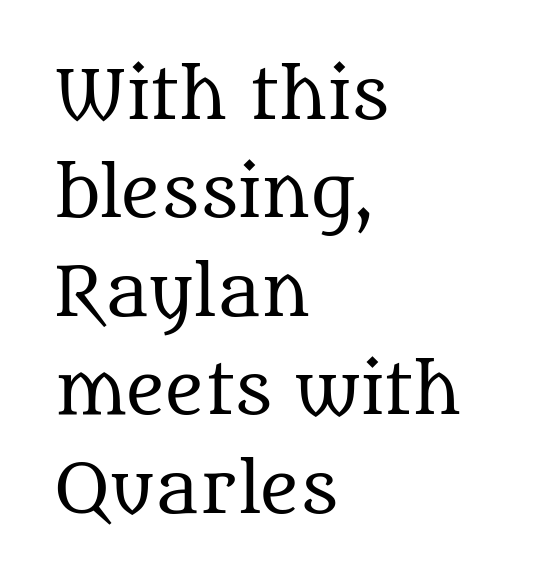
Q: Is the text bold? A: No.
Q: Is the text italic (slanted)? A: No, it is upright.
Q: Is the typeface a serif or a sans-serif typeface? A: Serif.
Q: Is the text underlined? A: No.
Q: How is the paragraph aligned? A: Left-aligned.
Q: Is the spacing between letters normal or unusually wide? A: Normal.
Q: Is the spacing between lines tight, normal or loose? A: Normal.
Q: Width (condensed, normal, or wide)? A: Normal.
Q: Stroke contrast? A: Medium.
Q: x-height? A: Large.
Q: Monospaced? A: No.
